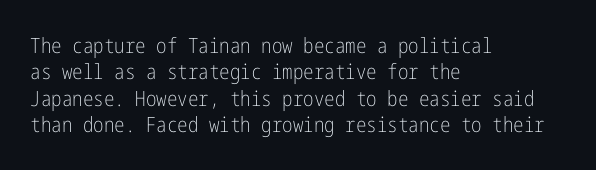
{"italic": "no", "bold": "no", "underline": "no", "align": "left", "line_spacing": "normal", "line_spacing_ratio": 1.26, "letter_spacing": "normal", "letter_spacing_em": 0.0, "glyph_px": 21}
